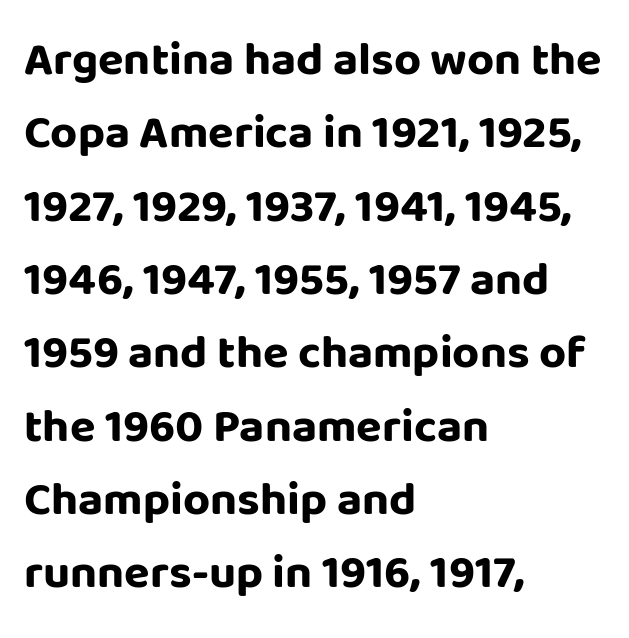
Q: Is the text bold? A: Yes.
Q: Is the text italic (slanted)? A: No, it is upright.
Q: Is the typeface a serif or a sans-serif typeface? A: Sans-serif.
Q: Is the text underlined? A: No.
Q: How is the paragraph aligned? A: Left-aligned.
Q: Is the spacing between letters normal or unusually wide? A: Normal.
Q: Is the spacing between lines tight, normal or loose? A: Normal.
Q: Width (condensed, normal, or wide)? A: Normal.
Q: Stroke contrast? A: Low.
Q: x-height? A: Large.
Q: Monospaced? A: No.
